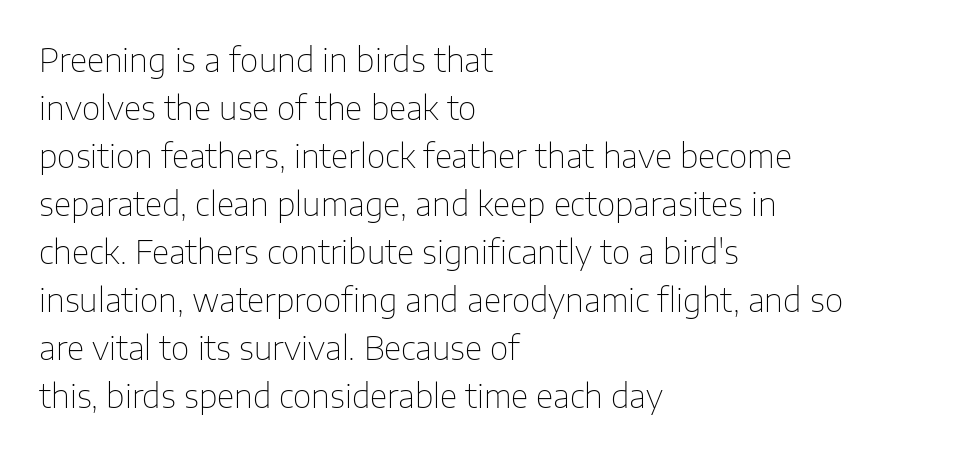
The image shows 32 px thin sans-serif type, upright; set left-aligned, normal line spacing (1.5x), normal letter spacing, not underlined; low stroke contrast and a medium x-height.
